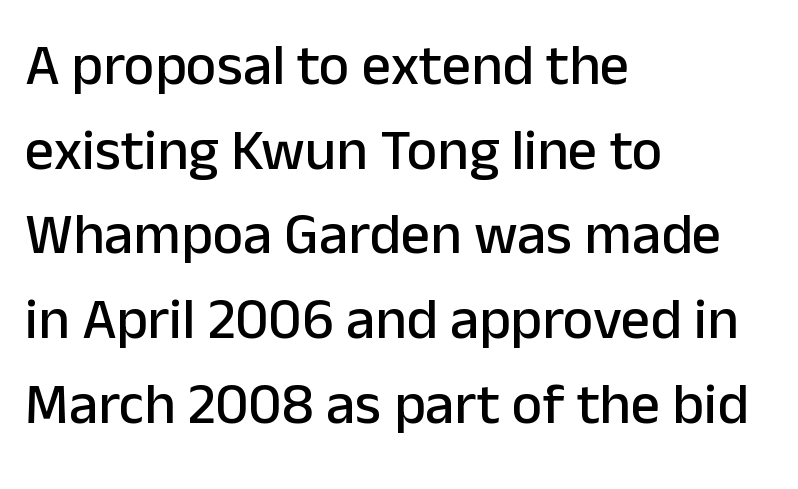
{"serif": "no", "italic": "no", "width": "normal", "stroke_contrast": "low", "x_height": "medium", "monospaced": "no", "underline": "no", "align": "left", "line_spacing": "normal", "line_spacing_ratio": 1.46, "letter_spacing": "normal", "letter_spacing_em": 0.0, "glyph_px": 58}
